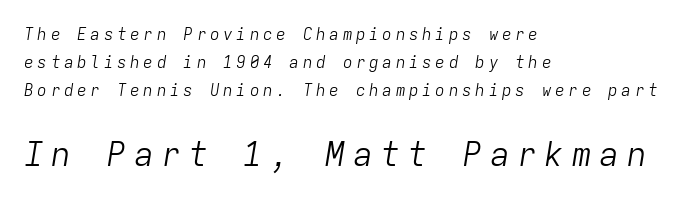
Compared with a typical body face, this is equally light or lighter still. Casual observation: everything's shoved over to the left. Is this a fixed-width face? Yes — each glyph sits in an identical cell. The lower block of text is set noticeably larger than the block above it. The strip under each line holds only bare page. Display-style spreading of the glyphs; the letterfit is very open.
